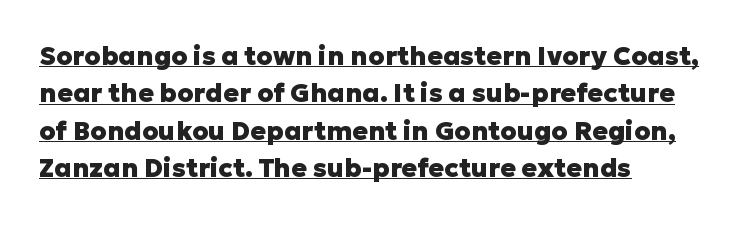
The image shows 26 px bold type, upright; set left-aligned, normal line spacing (1.44x), normal letter spacing, underlined.
